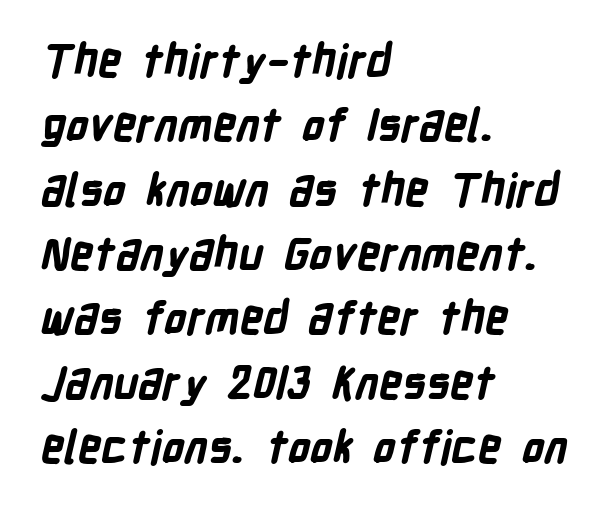
Q: Is the text bold? A: Yes.
Q: Is the typeface a serif or a sans-serif typeface? A: Sans-serif.
Q: Is the text underlined? A: No.
Q: How is the paragraph aligned? A: Left-aligned.
Q: Is the spacing between letters normal or unusually wide? A: Normal.
Q: Is the spacing between lines tight, normal or loose? A: Normal.
Q: Width (condensed, normal, or wide)? A: Condensed.
Q: Stroke contrast? A: Low.
Q: x-height? A: Medium.
Q: Monospaced? A: No.
